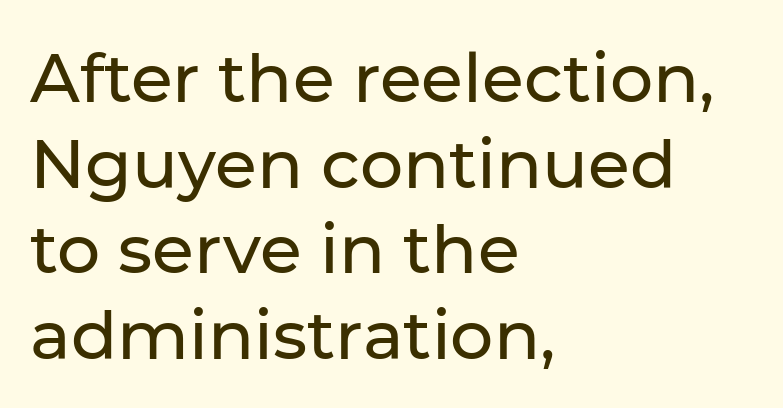
{"serif": "no", "italic": "no", "width": "normal", "stroke_contrast": "low", "x_height": "medium", "monospaced": "no", "underline": "no", "align": "left", "line_spacing": "normal", "line_spacing_ratio": 1.26, "letter_spacing": "normal", "letter_spacing_em": 0.0, "glyph_px": 68}
